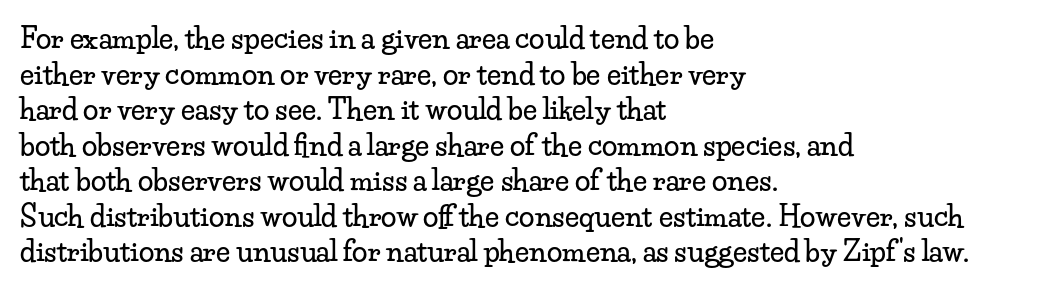
Q: Is the text italic (slanted)? A: No, it is upright.
Q: Is the typeface a serif or a sans-serif typeface? A: Serif.
Q: Is the text underlined? A: No.
Q: How is the paragraph aligned? A: Left-aligned.
Q: Is the spacing between letters normal or unusually wide? A: Normal.
Q: Is the spacing between lines tight, normal or loose? A: Normal.
Q: Width (condensed, normal, or wide)? A: Wide.
Q: Stroke contrast? A: Low.
Q: x-height? A: Small.
Q: Monospaced? A: No.
